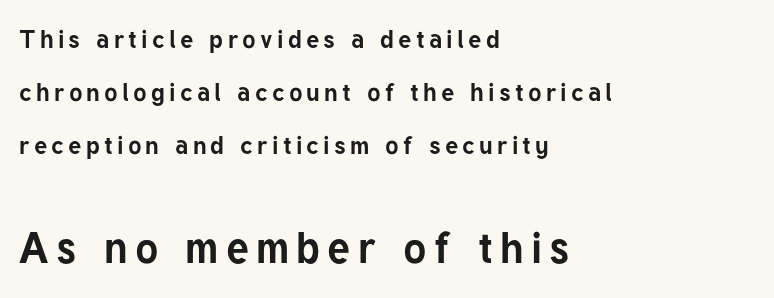
{"serif": "no", "italic": "no", "bold": "yes", "weight": "bold", "width": "normal", "stroke_contrast": "low", "x_height": "medium", "monospaced": "no", "underline": "no", "align": "left", "line_spacing": "loose", "line_spacing_ratio": 2.13, "larger_block": "second", "size_ratio": 1.72, "glyph_px": 43}
